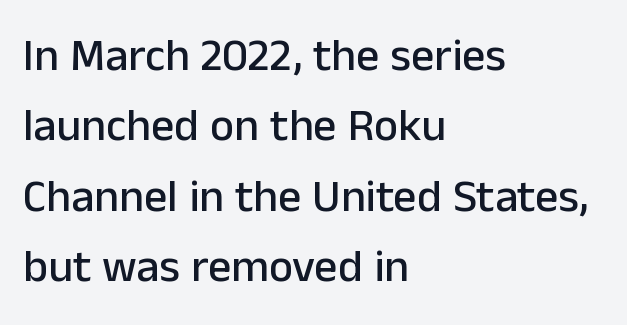
Q: Is the text italic (slanted)? A: No, it is upright.
Q: Is the typeface a serif or a sans-serif typeface? A: Sans-serif.
Q: Is the text underlined? A: No.
Q: How is the paragraph aligned? A: Left-aligned.
Q: Is the spacing between letters normal or unusually wide? A: Normal.
Q: Is the spacing between lines tight, normal or loose? A: Normal.
Q: Width (condensed, normal, or wide)? A: Normal.
Q: Stroke contrast? A: Low.
Q: x-height? A: Medium.
Q: Monospaced? A: No.
